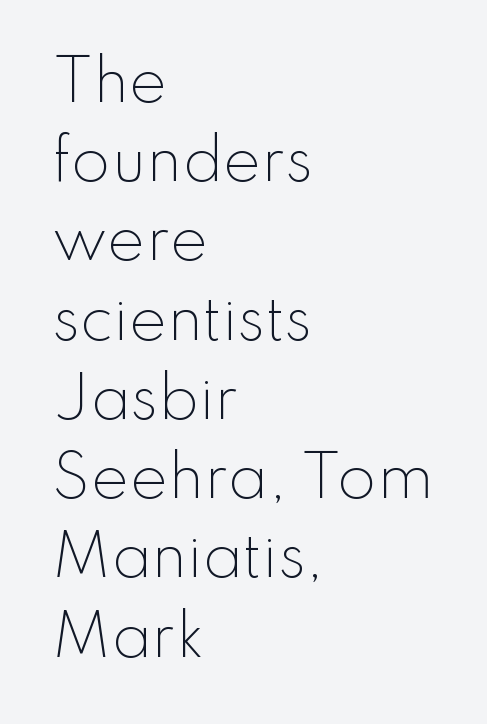
Q: Is the text bold? A: No.
Q: Is the text italic (slanted)? A: No, it is upright.
Q: Is the typeface a serif or a sans-serif typeface? A: Sans-serif.
Q: Is the text underlined? A: No.
Q: How is the paragraph aligned? A: Left-aligned.
Q: Is the spacing between letters normal or unusually wide? A: Normal.
Q: Is the spacing between lines tight, normal or loose? A: Normal.
Q: Width (condensed, normal, or wide)? A: Normal.
Q: Stroke contrast? A: Low.
Q: x-height? A: Small.
Q: Monospaced? A: No.
